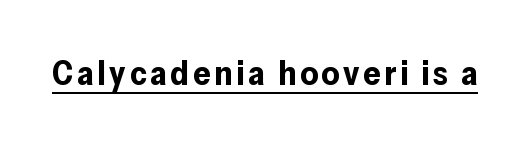
The image shows 34 px bold sans-serif type, upright; set underlined; low stroke contrast and a medium x-height.
